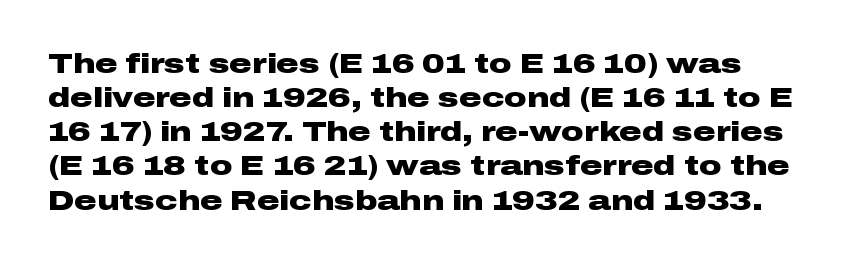
Q: Is the text bold? A: Yes.
Q: Is the text italic (slanted)? A: No, it is upright.
Q: Is the typeface a serif or a sans-serif typeface? A: Sans-serif.
Q: Is the text underlined? A: No.
Q: Is the spacing between letters normal or unusually wide? A: Normal.
Q: Width (condensed, normal, or wide)? A: Wide.
Q: Stroke contrast? A: Low.
Q: x-height? A: Medium.
Q: Monospaced? A: No.
